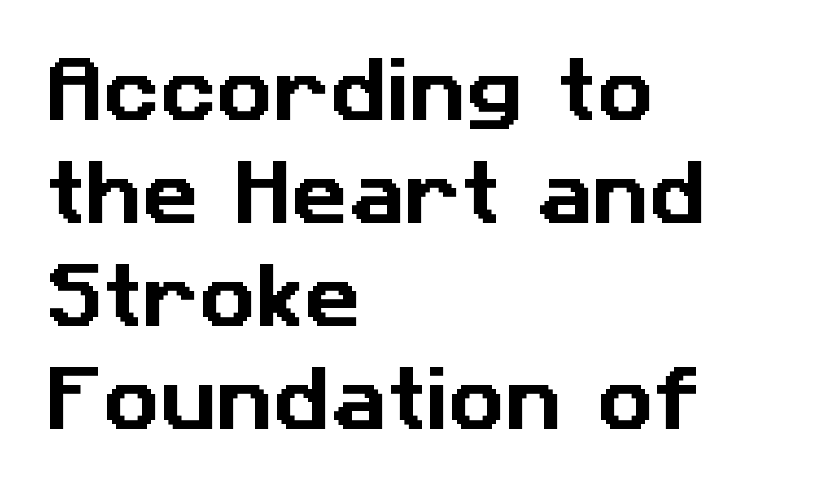
Typographically, this falls in the sans-serif category. The rendering uses natural spacing where letterforms have individual widths. This rendering leaves character spacing at its baseline value. The passage shown stacks its lines at a standard gap.
